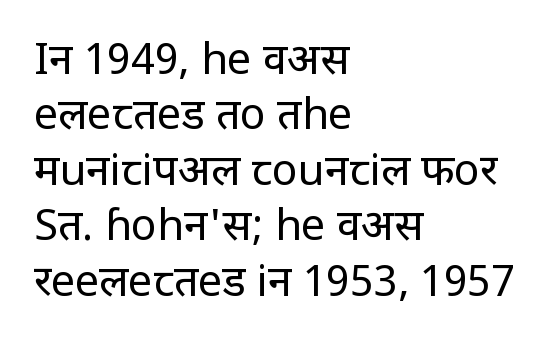
The image shows 43 px regular-weight, condensed sans-serif type, upright; set left-aligned, normal line spacing (1.29x), normal letter spacing, not underlined; low stroke contrast and a large x-height.
